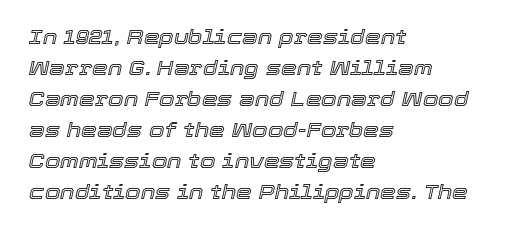
Q: Is the text italic (slanted)? A: Yes, it leans right by about 12 degrees.
Q: Is the text underlined? A: No.
Q: How is the paragraph aligned? A: Left-aligned.
Q: Is the spacing between letters normal or unusually wide? A: Normal.
Q: Is the spacing between lines tight, normal or loose? A: Normal.
